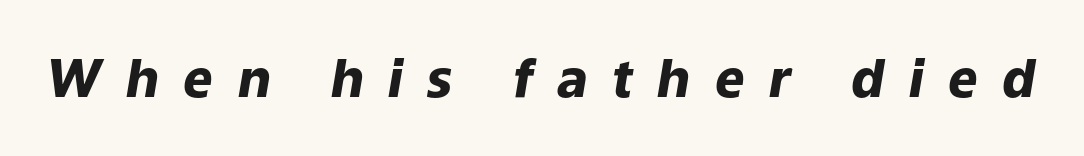
Q: Is the text bold? A: Yes.
Q: Is the text italic (slanted)? A: Yes, it leans right by about 9 degrees.
Q: Is the text underlined? A: No.
Q: Is the spacing between letters normal or unusually wide? A: Unusually wide.
Q: Width (condensed, normal, or wide)? A: Normal.
Q: Stroke contrast? A: Low.
Q: x-height? A: Medium.
Q: Monospaced? A: No.
